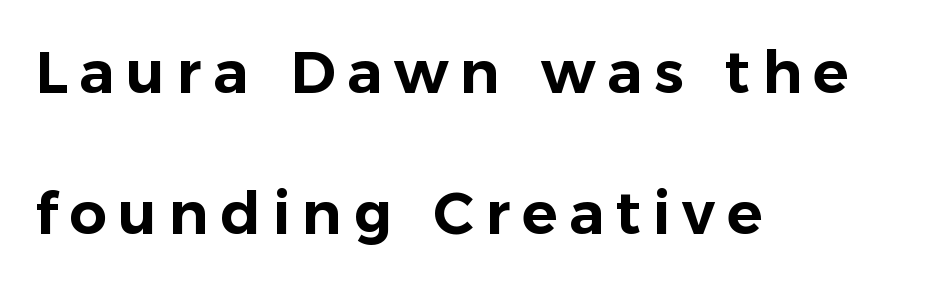
{"serif": "no", "italic": "no", "width": "normal", "stroke_contrast": "low", "x_height": "medium", "monospaced": "no", "underline": "no", "align": "left", "line_spacing": "loose", "line_spacing_ratio": 2.39, "letter_spacing": "wide", "letter_spacing_em": 0.2, "glyph_px": 59}
